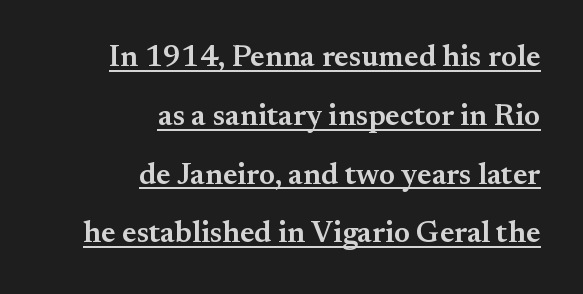
Vertical spacing — loose. Ordinary non-slanted type is in use. This rendering features underlined lettering. If you drew a ruler down the right edge, every line would touch it.
